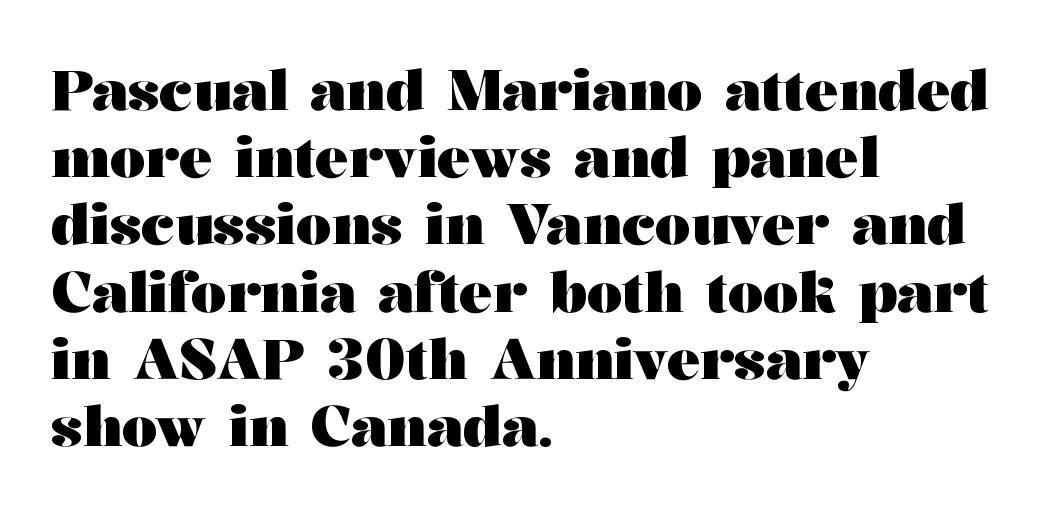
{"serif": "yes", "italic": "no", "bold": "yes", "weight": "heavy", "width": "wide", "stroke_contrast": "medium", "x_height": "medium", "monospaced": "no", "underline": "no", "align": "left", "line_spacing_ratio": 1.2, "letter_spacing": "normal", "letter_spacing_em": 0.0, "glyph_px": 56}
